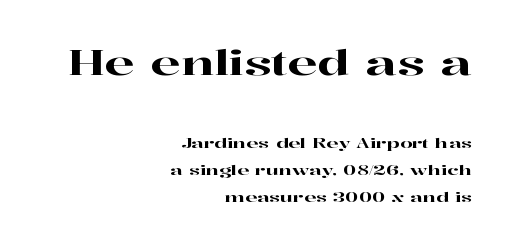
The image shows 35 px wide serif type, upright; set right-aligned, loose line spacing (1.92x), normal letter spacing, not underlined; the first (top) block is 2.5x larger; high stroke contrast and a medium x-height.
